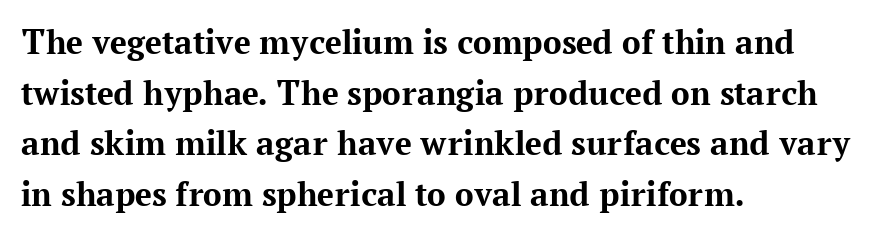
Q: Is the text bold? A: Yes.
Q: Is the text italic (slanted)? A: No, it is upright.
Q: Is the typeface a serif or a sans-serif typeface? A: Serif.
Q: Is the text underlined? A: No.
Q: How is the paragraph aligned? A: Left-aligned.
Q: Is the spacing between letters normal or unusually wide? A: Normal.
Q: Is the spacing between lines tight, normal or loose? A: Normal.
Q: Width (condensed, normal, or wide)? A: Normal.
Q: Stroke contrast? A: Medium.
Q: x-height? A: Medium.
Q: Monospaced? A: No.
